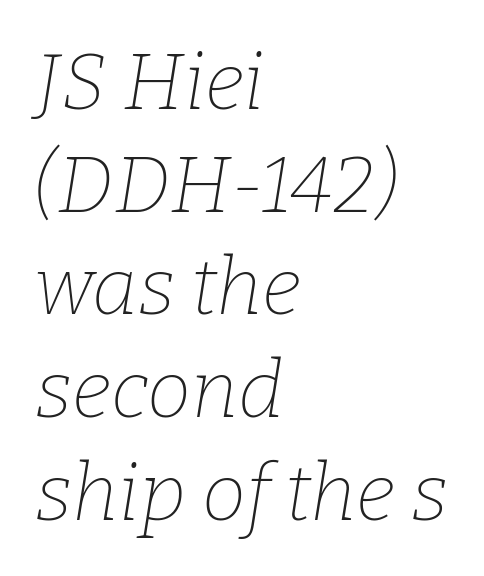
The image shows 79 px thin serif type, italic (leaning right); set left-aligned, normal line spacing (1.3x), normal letter spacing, not underlined; low stroke contrast and a medium x-height.
